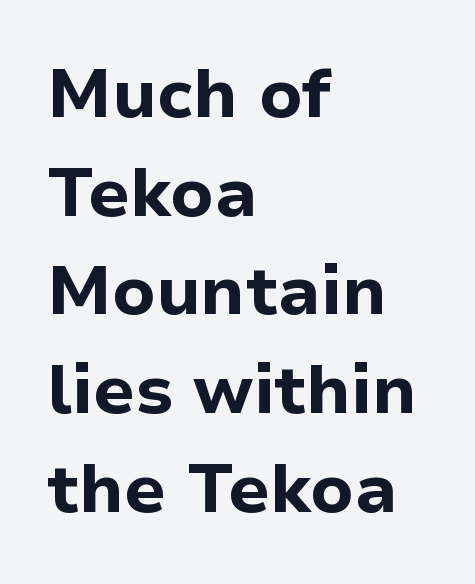
{"serif": "no", "italic": "no", "bold": "yes", "weight": "bold", "width": "normal", "stroke_contrast": "low", "x_height": "medium", "monospaced": "no", "underline": "no", "align": "left", "line_spacing": "normal", "line_spacing_ratio": 1.43, "letter_spacing": "normal", "letter_spacing_em": 0.0, "glyph_px": 69}
